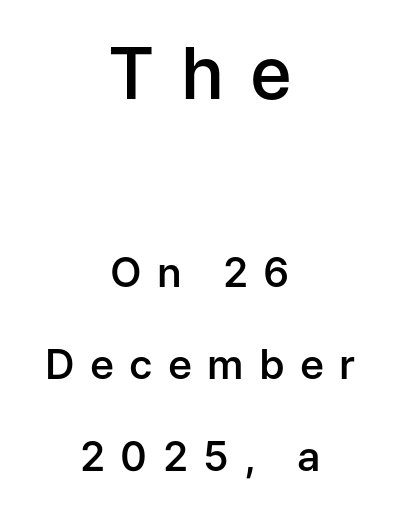
Q: Is the text bold? A: Semi-bold.
Q: Is the text italic (slanted)? A: No, it is upright.
Q: Is the typeface a serif or a sans-serif typeface? A: Sans-serif.
Q: Is the text underlined? A: No.
Q: How is the paragraph aligned? A: Centered.
Q: Is the spacing between letters normal or unusually wide? A: Unusually wide.
Q: Is the spacing between lines tight, normal or loose? A: Loose.
Q: Which block of text is set in a larger size, the first (top) or the second (bottom)? A: The first (top) one.
Q: Width (condensed, normal, or wide)? A: Normal.
Q: Stroke contrast? A: Low.
Q: x-height? A: Medium.
Q: Monospaced? A: No.
